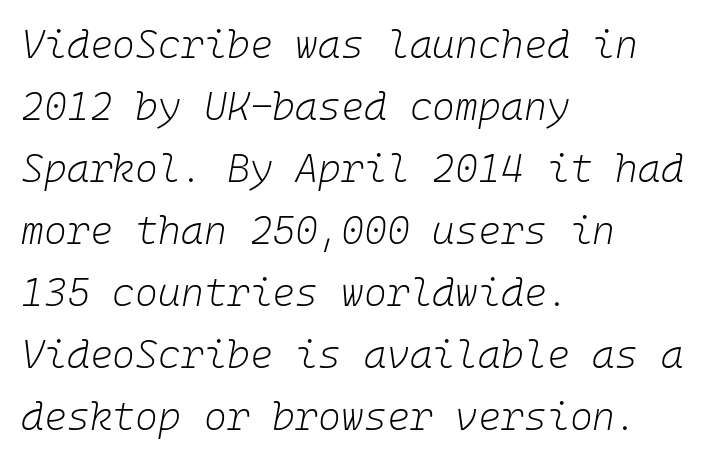
Q: Is the text bold? A: No.
Q: Is the text italic (slanted)? A: Yes, it leans right by about 10 degrees.
Q: Is the text underlined? A: No.
Q: How is the paragraph aligned? A: Left-aligned.
Q: Is the spacing between letters normal or unusually wide? A: Normal.
Q: Is the spacing between lines tight, normal or loose? A: Normal.
Q: Width (condensed, normal, or wide)? A: Normal.
Q: Stroke contrast? A: Low.
Q: x-height? A: Medium.
Q: Monospaced? A: Yes.
